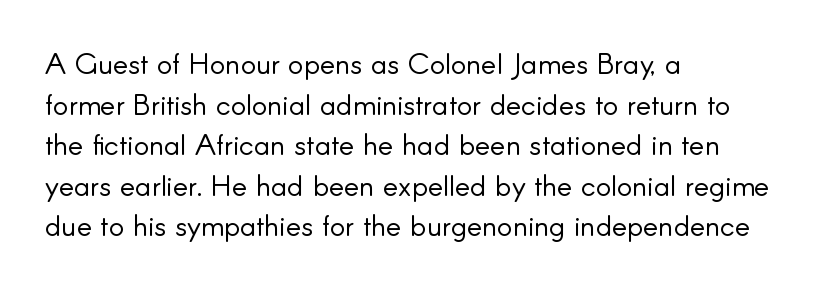
Anything drawn beneath the words? Only blank space. Think of a printed novel: that variable character pitch is what you see here. Visually the block forms a straight wall on the left and a jagged coastline on the right. Regular leading. The typography opts for an upright posture over an oblique one.
